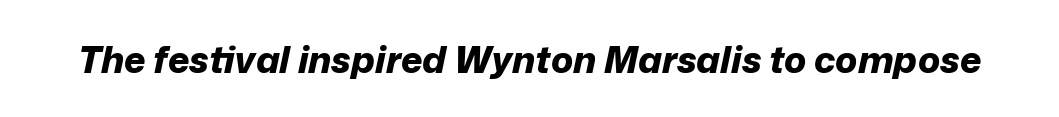
Q: Is the text bold? A: Yes.
Q: Is the text italic (slanted)? A: Yes, it leans right by about 12 degrees.
Q: Is the text underlined? A: No.
Q: Is the spacing between letters normal or unusually wide? A: Normal.
Q: Width (condensed, normal, or wide)? A: Normal.
Q: Stroke contrast? A: Low.
Q: x-height? A: Medium.
Q: Monospaced? A: No.
